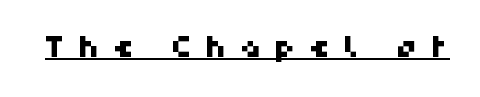
Q: Is the typeface a serif or a sans-serif typeface? A: Sans-serif.
Q: Is the text underlined? A: Yes.
Q: Is the spacing between letters normal or unusually wide? A: Unusually wide.
Q: Width (condensed, normal, or wide)? A: Normal.
Q: Stroke contrast? A: High.
Q: x-height? A: Medium.
Q: Monospaced? A: No.
